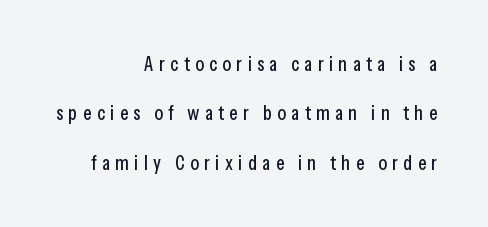
Visually the block forms a straight wall on the right and a jagged coastline on the left. Rendered with straight, roman letterforms. Tracking here is generous; glyphs stand well apart from one another. If you measured baseline to baseline, you'd find a long distance. Bare-footed words on every line.
